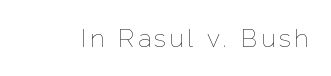
The type sits square on the baseline with zero lean. The strip under each line holds only bare page. Stroke thickness stays within the range of a standard reading face or lighter.
